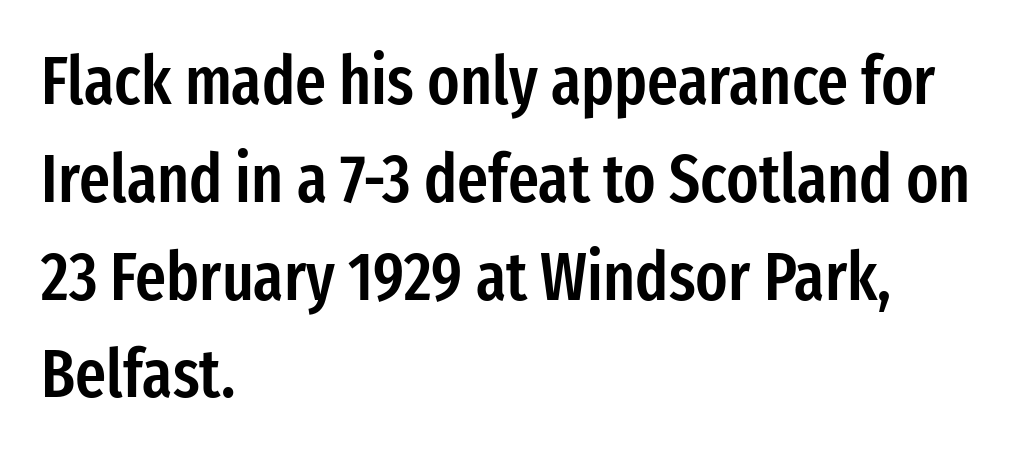
The image shows 67 px semibold, condensed sans-serif type, upright; set left-aligned, normal line spacing (1.46x), normal letter spacing, not underlined; low stroke contrast and a medium x-height.
